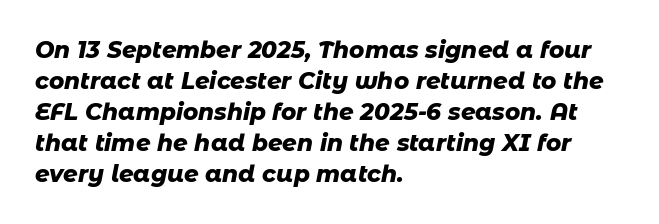
The image shows 23 px bold type, italic (leaning right); set left-aligned, normal line spacing (1.35x), normal letter spacing, not underlined.
